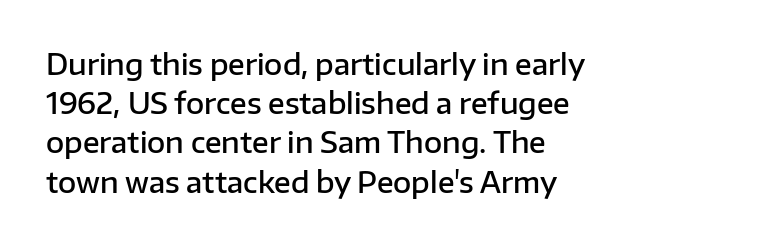
{"serif": "no", "italic": "no", "bold": "semi", "weight": "semibold", "width": "normal", "stroke_contrast": "low", "x_height": "medium", "monospaced": "no", "underline": "no", "align": "left", "line_spacing": "normal", "line_spacing_ratio": 1.4, "letter_spacing": "normal", "letter_spacing_em": 0.0, "glyph_px": 28}
